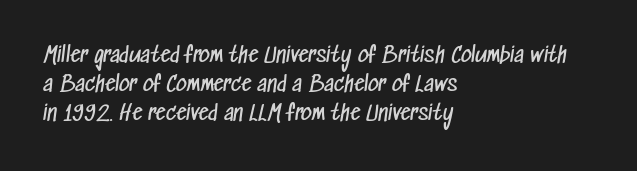
The image shows 21 px text type; set left-aligned, normal line spacing (1.38x), normal letter spacing, not underlined.
